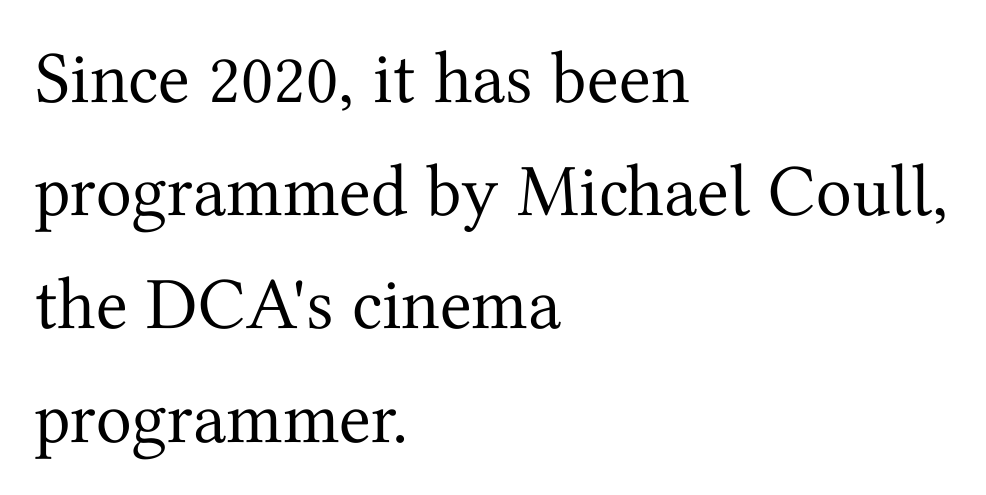
The image shows 74 px regular-weight serif type, upright; set left-aligned, normal line spacing (1.53x), normal letter spacing, not underlined; medium stroke contrast and a medium x-height.
